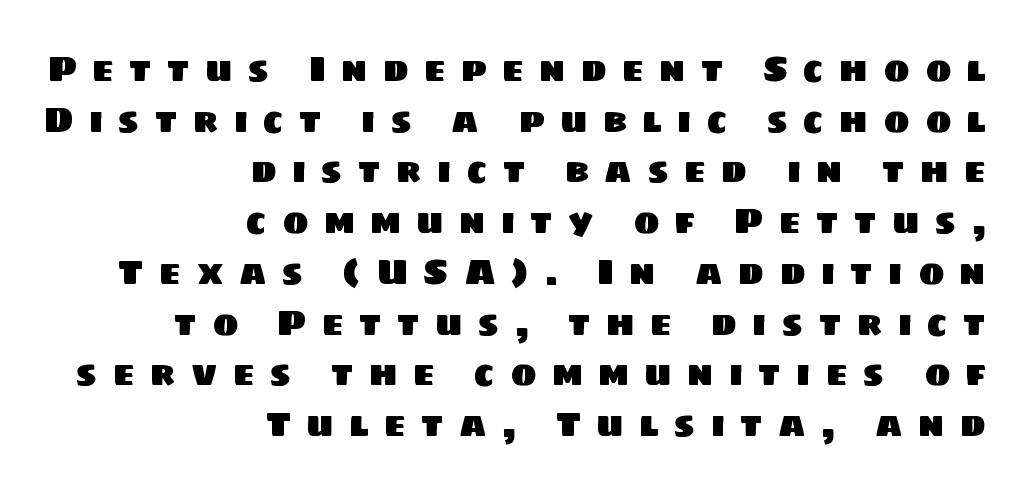
{"serif": "no", "width": "normal", "stroke_contrast": "low", "x_height": "large", "monospaced": "no", "underline": "no", "align": "right", "line_spacing": "normal", "line_spacing_ratio": 1.45, "letter_spacing": "wide", "letter_spacing_em": 0.43, "glyph_px": 35}
